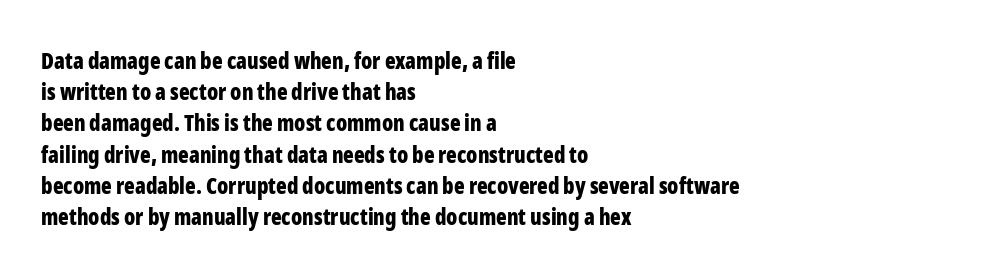
{"italic": "no", "bold": "yes", "underline": "no", "align": "left", "line_spacing": "normal", "line_spacing_ratio": 1.42, "letter_spacing": "normal", "letter_spacing_em": 0.0, "glyph_px": 22}
